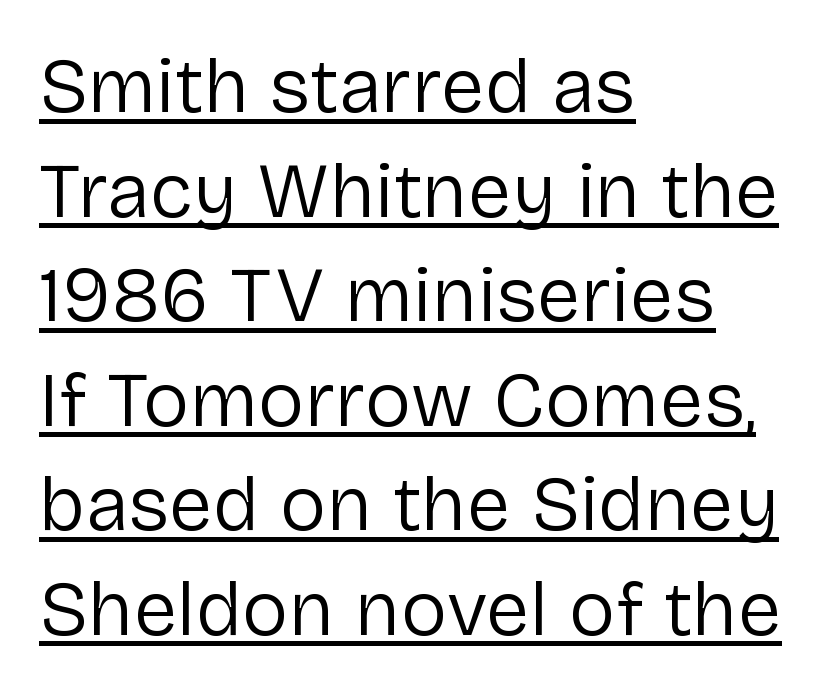
The image shows 78 px regular-weight sans-serif type, upright; set left-aligned, normal line spacing (1.34x), normal letter spacing, underlined; low stroke contrast and a medium x-height.
